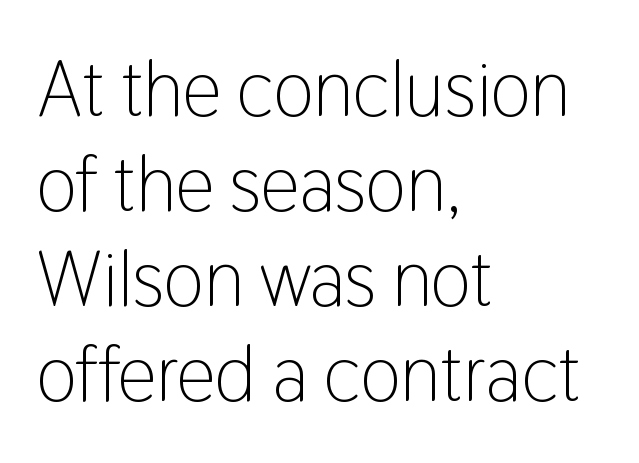
The image shows 78 px light, condensed sans-serif type, upright; set left-aligned, line spacing 1.22x, normal letter spacing, not underlined; low stroke contrast and a medium x-height.
